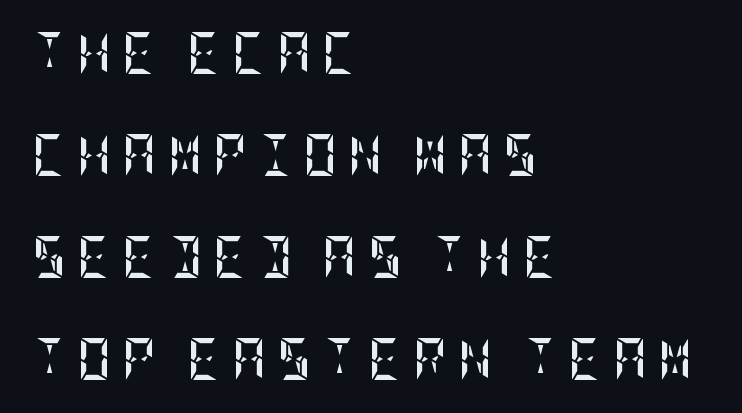
The image shows 42 px semibold, condensed type, upright; set left-aligned, loose line spacing (2.43x), unusually wide letter spacing (+0.26 em), not underlined; low stroke contrast and a large x-height.
